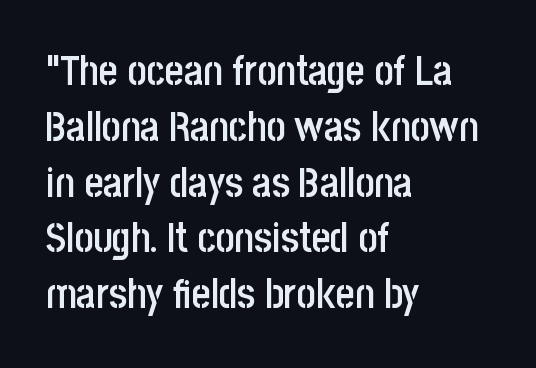
A bit beefed up — I'd call it semibold rather than bold. Think of a printed novel: that variable character pitch is what you see here. Notice how the passage keeps a crisp vertical edge on the left only. Is there any slant? The stems are plumb.
